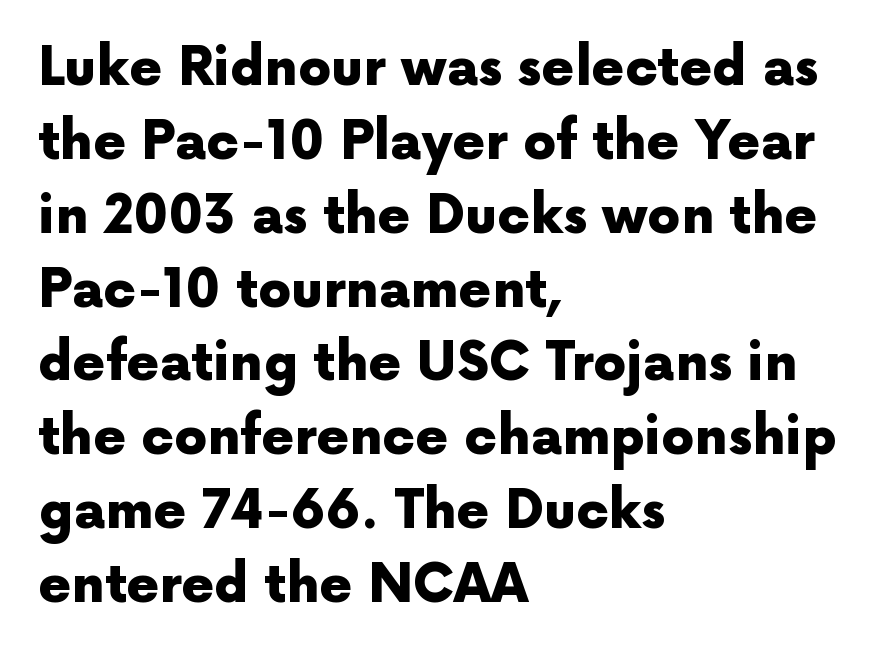
Nobody touched the tracking dial on this one. Strokes here are thick enough to call this a true bold. A student would call this left alignment; a typographer would say flush left, rag right. The leading is moderate, giving the passage an even texture. Are there feet on the stems? There aren't — it's a sans.
